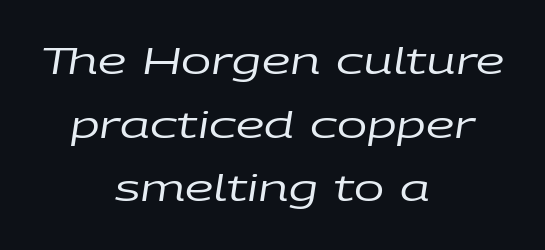
The image shows 36 px regular-weight, wide type, italic (leaning right); set centered, line spacing 1.77x, normal letter spacing, not underlined; low stroke contrast and a large x-height.
